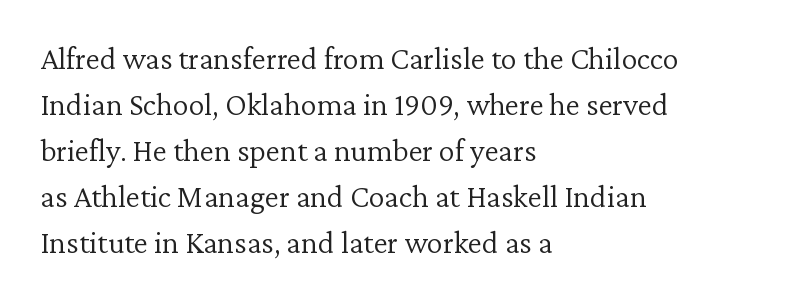
The block of text has a typical density, with ordinary space between rows. Upright lettering throughout. Font category for this specimen: serif. Clear beneath every line of the passage. No heavy texture on the line: the type isn't bold. Each word holds together tightly as a unit, with standard inter-letter gaps.
